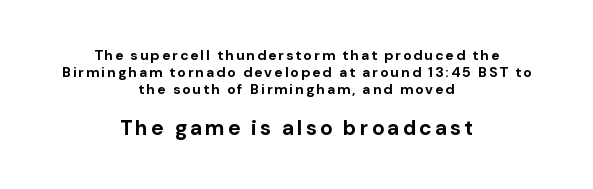
{"italic": "no", "bold": "yes", "underline": "no", "align": "center", "line_spacing_ratio": 1.22, "larger_block": "second", "size_ratio": 1.5, "glyph_px": 21}
